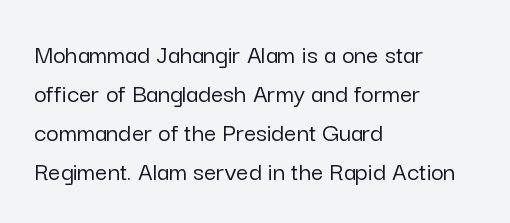
Q: Is the text italic (slanted)? A: No, it is upright.
Q: Is the text underlined? A: No.
Q: How is the paragraph aligned? A: Left-aligned.
Q: Is the spacing between letters normal or unusually wide? A: Normal.
Q: Is the spacing between lines tight, normal or loose? A: Normal.
